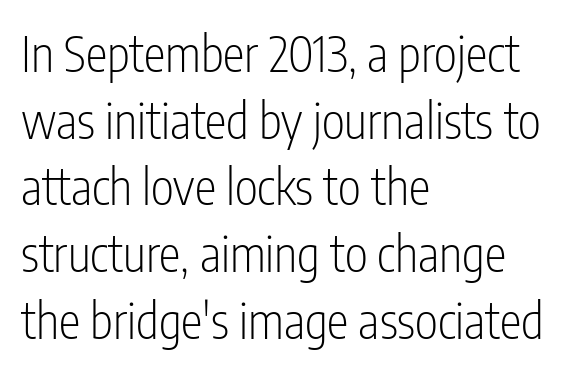
Q: Is the text bold? A: No.
Q: Is the text italic (slanted)? A: No, it is upright.
Q: Is the typeface a serif or a sans-serif typeface? A: Sans-serif.
Q: Is the text underlined? A: No.
Q: How is the paragraph aligned? A: Left-aligned.
Q: Is the spacing between letters normal or unusually wide? A: Normal.
Q: Is the spacing between lines tight, normal or loose? A: Normal.
Q: Width (condensed, normal, or wide)? A: Condensed.
Q: Stroke contrast? A: Low.
Q: x-height? A: Medium.
Q: Monospaced? A: No.
